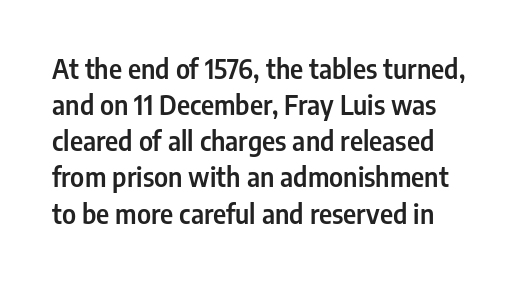
{"italic": "no", "underline": "no", "line_spacing": "normal", "line_spacing_ratio": 1.39, "letter_spacing": "normal", "letter_spacing_em": 0.0, "glyph_px": 26}
